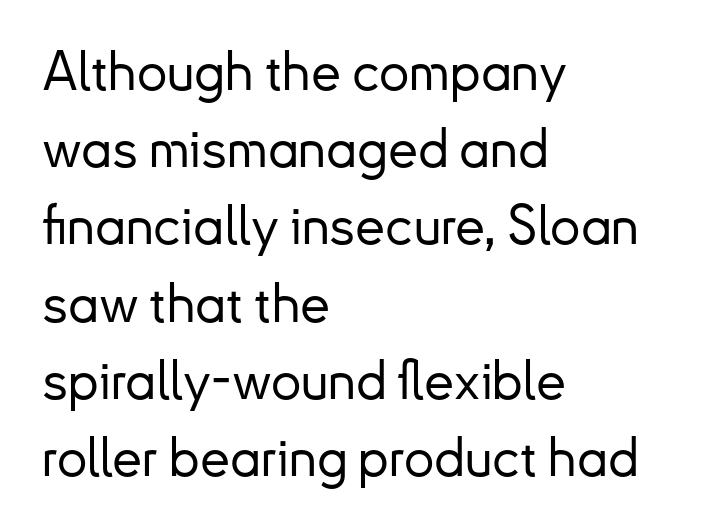
Just letters on the line, the space beneath them empty. Looks like regular typesetting: each glyph gets only the width it needs. To sum up the face: it is a sans, with no serifs. Short and long lines alike share a common starting point at left. Short note: letters normally spaced. A roman cut, with each character standing at attention.
